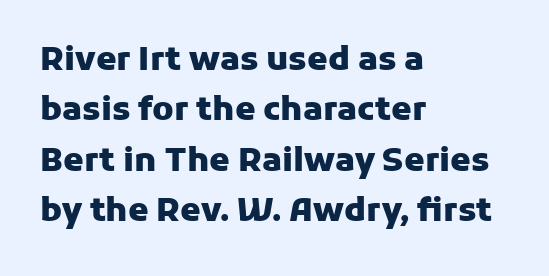
The type is set solid horizontally, with unmodified tracking. Check where the strokes stop: nothing finishes them off — pure sans. The passage shown stacks its lines at a standard gap. Descenders are the only things crossing below the line. A student would call this left alignment; a typographer would say flush left, rag right.
